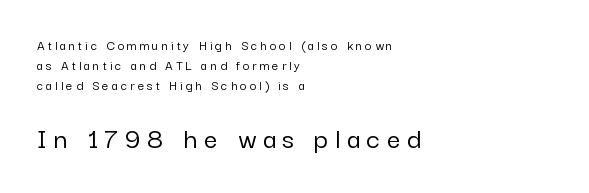
The face used here is proportionally spaced, like ordinary book or web type. Scale increases going downward across the two blocks. Glance below the letters and you will spot only blank space. Alignment: flush left. These lines were composed using upright roman letters. Type style note: lacks serifs.
